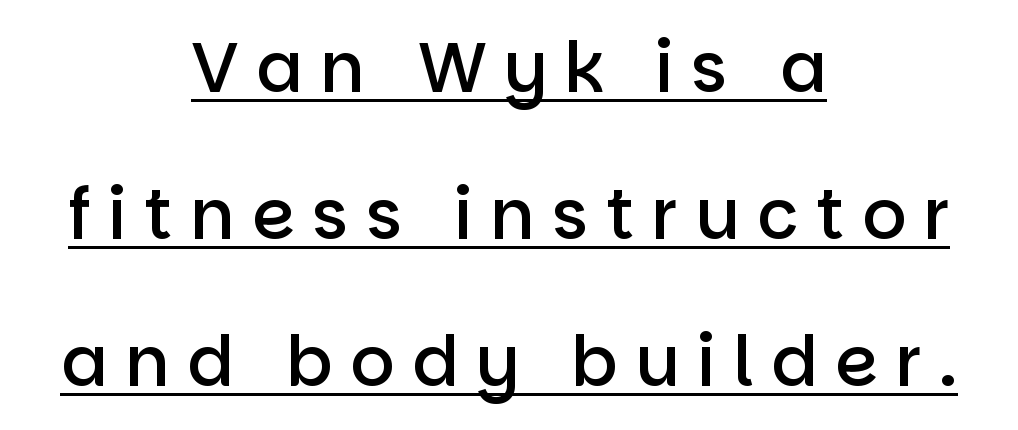
{"serif": "no", "italic": "no", "bold": "semi", "weight": "semibold", "width": "normal", "stroke_contrast": "low", "x_height": "large", "monospaced": "no", "underline": "yes", "align": "center", "line_spacing": "loose", "line_spacing_ratio": 2.13, "letter_spacing": "wide", "letter_spacing_em": 0.25, "glyph_px": 69}
